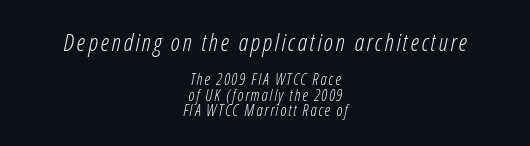
Weight: in the light-to-regular range. Is the block centered? Yes — each line is placed symmetrically about the middle. Block one is the big one; block two sits smaller underneath. Horizontal bands of white between lines are thin slivers.
